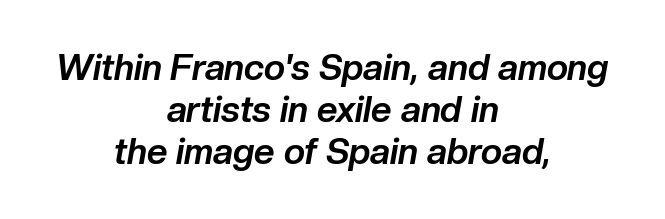
Q: Is the text bold? A: Yes.
Q: Is the text italic (slanted)? A: Yes, it leans right by about 10 degrees.
Q: Is the text underlined? A: No.
Q: How is the paragraph aligned? A: Centered.
Q: Is the spacing between letters normal or unusually wide? A: Normal.
Q: Width (condensed, normal, or wide)? A: Normal.
Q: Stroke contrast? A: Low.
Q: x-height? A: Medium.
Q: Monospaced? A: No.
